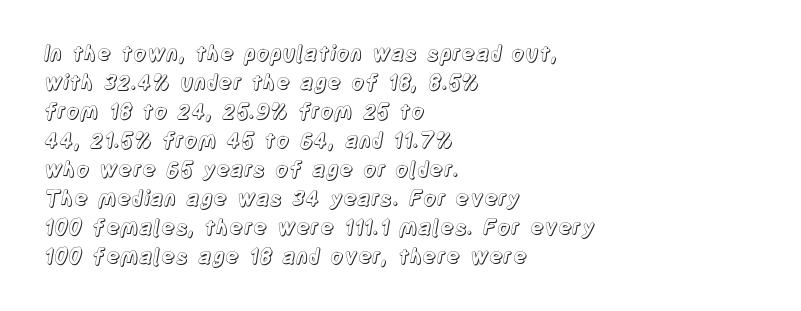
The image shows 21 px text type; set left-aligned, normal line spacing (1.38x), normal letter spacing, not underlined.
